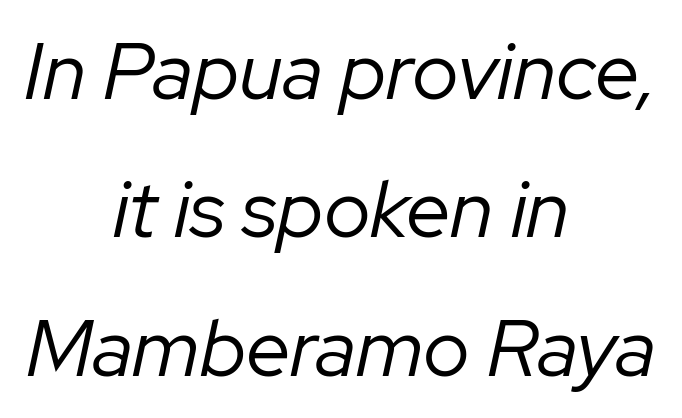
The image shows 80 px regular-weight type, italic (leaning right); set centered, line spacing 1.73x, normal letter spacing, not underlined; low stroke contrast and a medium x-height.
